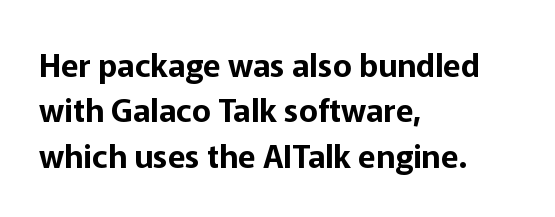
{"serif": "no", "italic": "no", "width": "normal", "stroke_contrast": "low", "x_height": "medium", "monospaced": "no", "underline": "no", "align": "left", "line_spacing": "normal", "line_spacing_ratio": 1.42, "letter_spacing": "normal", "letter_spacing_em": 0.0, "glyph_px": 32}
